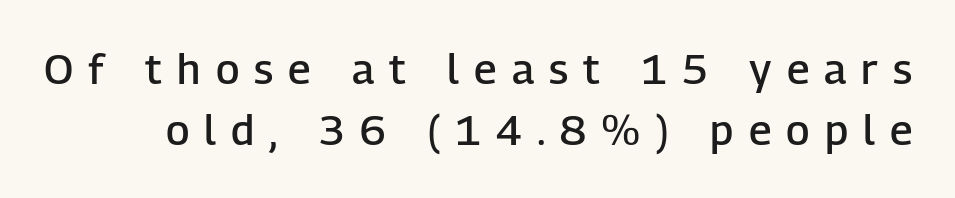
{"serif": "no", "italic": "no", "bold": "semi", "weight": "semibold", "width": "normal", "stroke_contrast": "low", "x_height": "medium", "monospaced": "no", "underline": "no", "line_spacing": "normal", "line_spacing_ratio": 1.45, "letter_spacing": "wide", "letter_spacing_em": 0.36, "glyph_px": 42}
